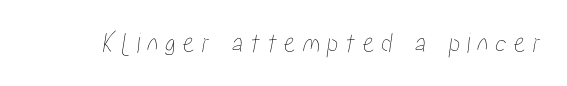
The image shows 29 px condensed type; set unusually wide letter spacing (+0.22 em), not underlined; low stroke contrast and a medium x-height.
